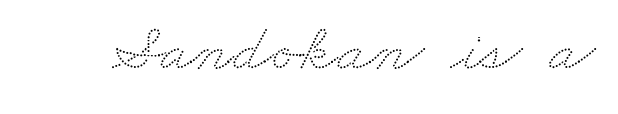
This rendering features lettering with no underline. These lines keep a tight, regular rhythm from letter to letter. Character widths vary here, with narrow letters taking less room than wide ones.
